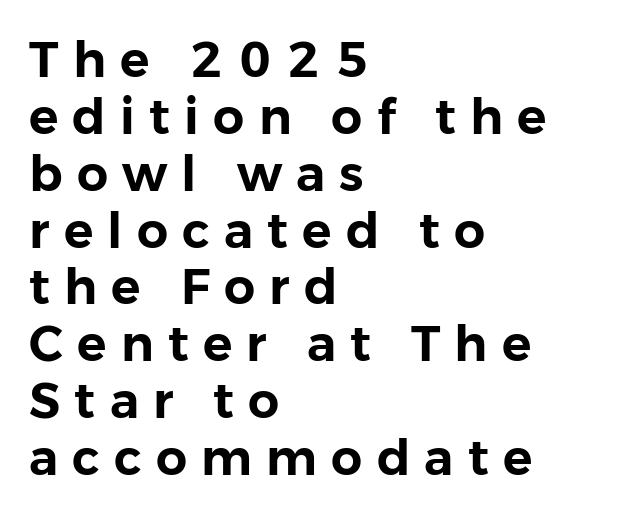
Q: Is the text italic (slanted)? A: No, it is upright.
Q: Is the typeface a serif or a sans-serif typeface? A: Sans-serif.
Q: Is the text underlined? A: No.
Q: How is the paragraph aligned? A: Left-aligned.
Q: Is the spacing between letters normal or unusually wide? A: Unusually wide.
Q: Width (condensed, normal, or wide)? A: Normal.
Q: Stroke contrast? A: Low.
Q: x-height? A: Medium.
Q: Monospaced? A: No.
